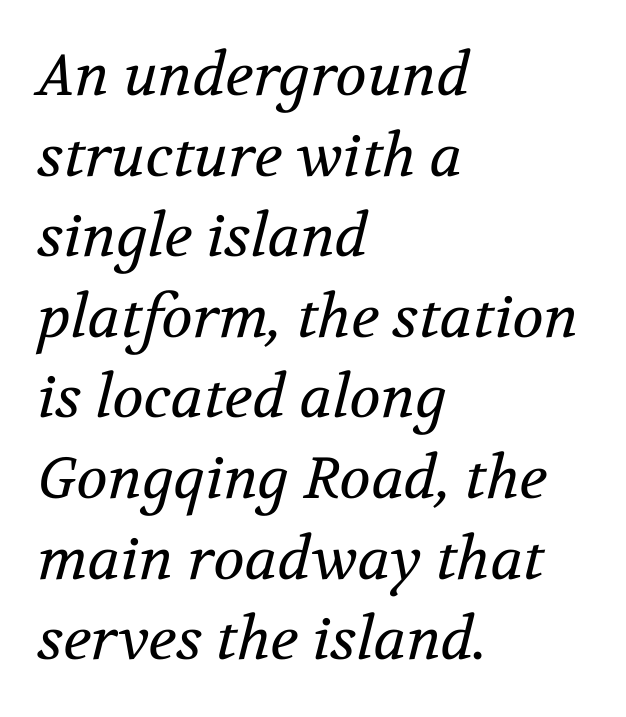
{"serif": "yes", "italic": "yes", "lean": "right", "slant_degrees": 12, "bold": "no", "weight": "regular", "width": "normal", "stroke_contrast": "medium", "x_height": "medium", "monospaced": "no", "underline": "no", "align": "left", "line_spacing": "normal", "line_spacing_ratio": 1.39, "letter_spacing": "normal", "letter_spacing_em": 0.0, "glyph_px": 58}
